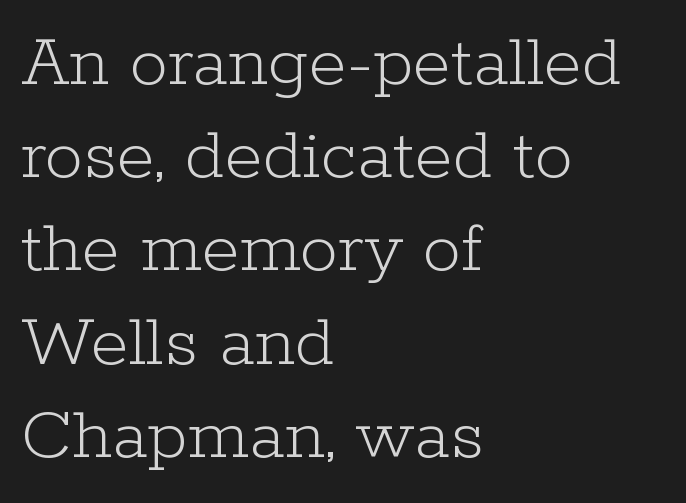
Serif or sans? Serif — the stroke terminals have little feet. Between one letter and the next there's only the usual sliver of space. The compositor pushed each line to the left boundary. A quiet, ordinary-to-light weight characterises the typeface. Note the varied advance widths — an 'i' is clearly narrower than an 'm'. The passage shown is not underscored anywhere.
